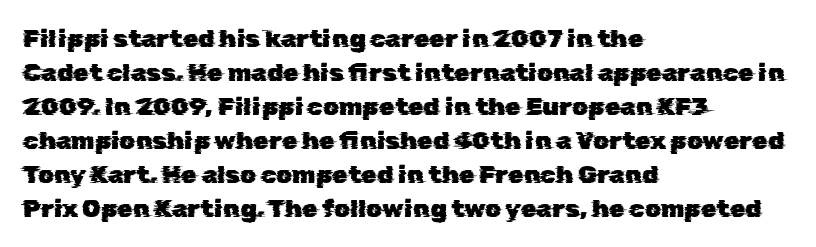
{"underline": "no", "align": "left", "line_spacing": "normal", "line_spacing_ratio": 1.36, "letter_spacing": "normal", "letter_spacing_em": 0.0, "glyph_px": 25}
